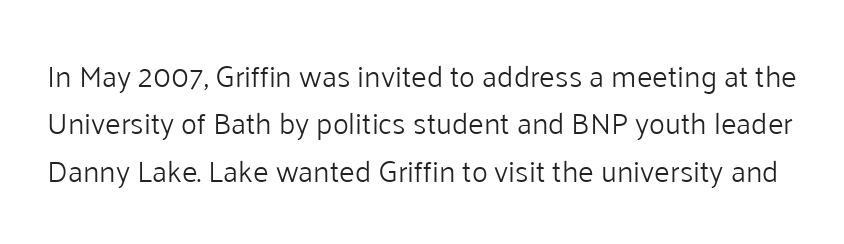
Quick note: interline space is typical. Weight: in the light-to-regular range. Quick note: underline off. The letters sit at their default tracking, neither squeezed nor spread. The characters display no serif detailing; their extremities are plain.
